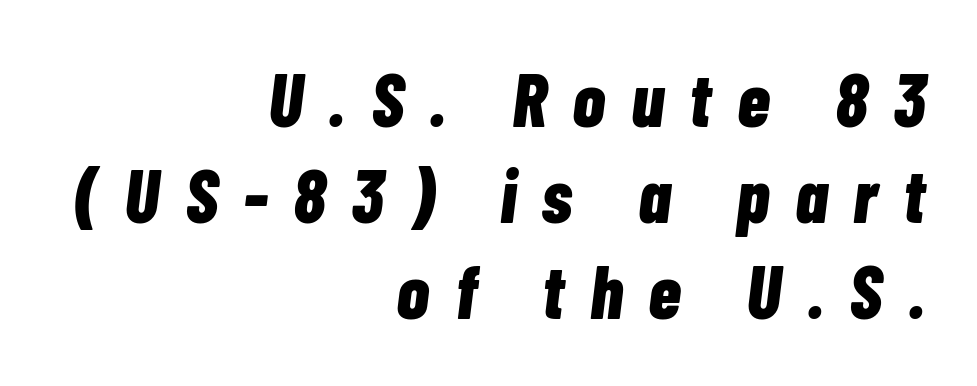
{"italic": "yes", "lean": "right", "slant_degrees": 7, "bold": "yes", "weight": "bold", "width": "condensed", "stroke_contrast": "low", "x_height": "medium", "monospaced": "no", "underline": "no", "align": "right", "line_spacing": "normal", "line_spacing_ratio": 1.28, "letter_spacing": "wide", "letter_spacing_em": 0.34, "glyph_px": 75}
